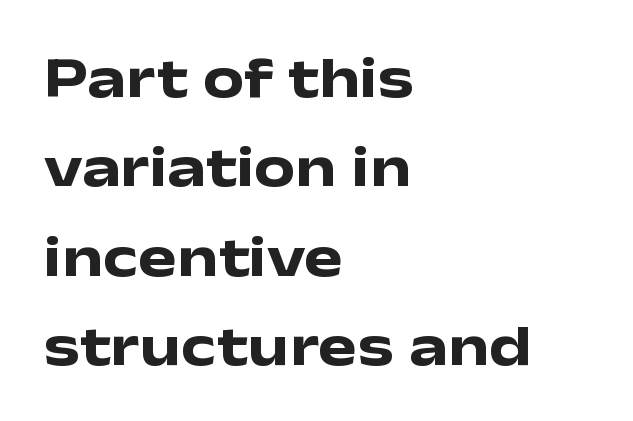
The space directly below the letters is spotless. Grotesque or geometric, the face here clearly has no serifs. Posture: vertical. The letters advance in unequal steps, a hallmark of proportional type. The vertical gap from one line to the next is medium. The typesetting leans heavy: a genuine bold.
